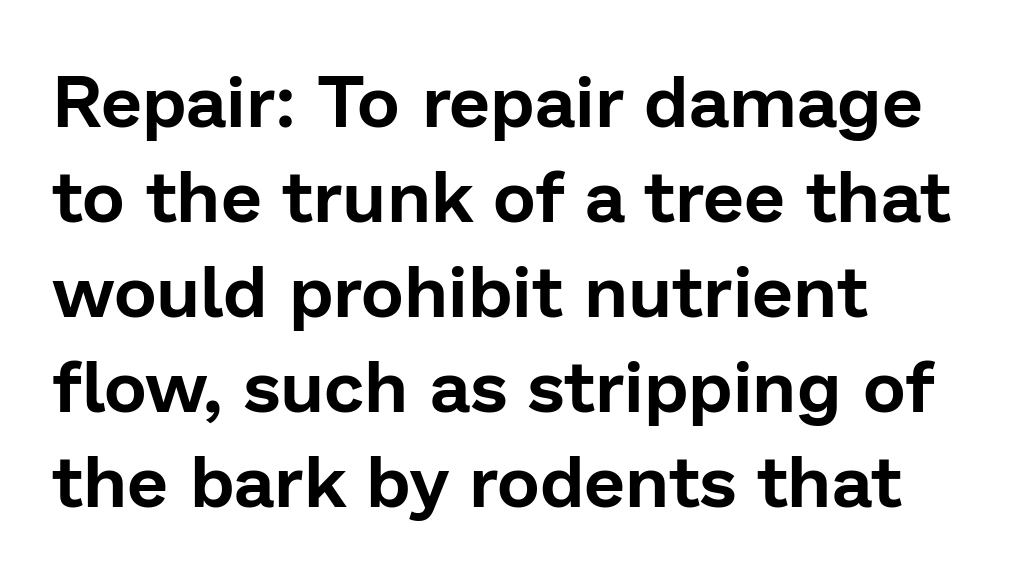
Check the space under the baseline: it is left empty. Every row of glyphs begins at an identical x-position on the left. The type is set solid horizontally, with unmodified tracking. These lines are rendered in a variable-pitch font. You can tell it's not italic because the verticals are truly vertical. Serif or sans? Sans — the stroke terminals are bare.
